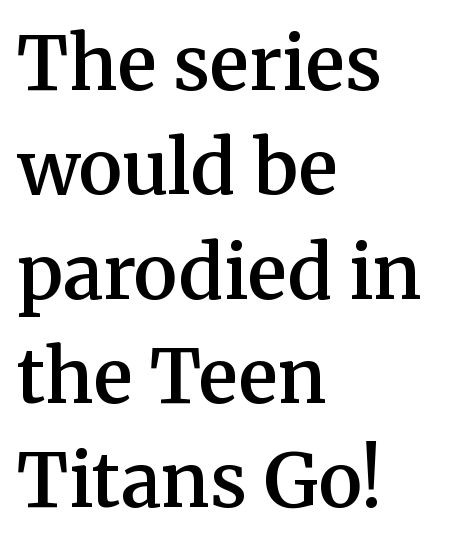
Q: Is the text bold? A: Semi-bold.
Q: Is the text italic (slanted)? A: No, it is upright.
Q: Is the typeface a serif or a sans-serif typeface? A: Serif.
Q: Is the text underlined? A: No.
Q: How is the paragraph aligned? A: Left-aligned.
Q: Is the spacing between letters normal or unusually wide? A: Normal.
Q: Is the spacing between lines tight, normal or loose? A: Normal.
Q: Width (condensed, normal, or wide)? A: Normal.
Q: Stroke contrast? A: Medium.
Q: x-height? A: Medium.
Q: Monospaced? A: No.
